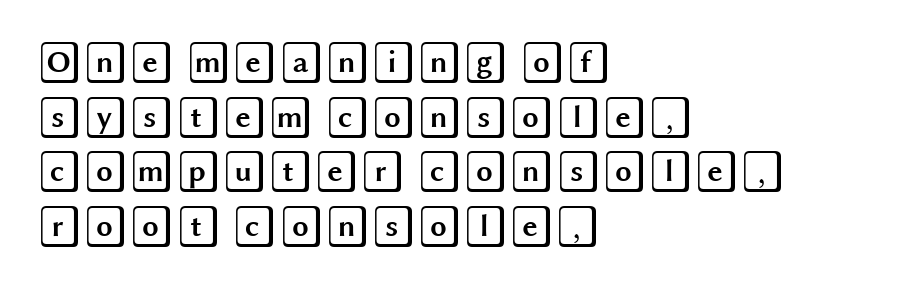
The image shows 42 px wide type, upright; set left-aligned, normal line spacing (1.3x), normal letter spacing, not underlined; a large x-height.
